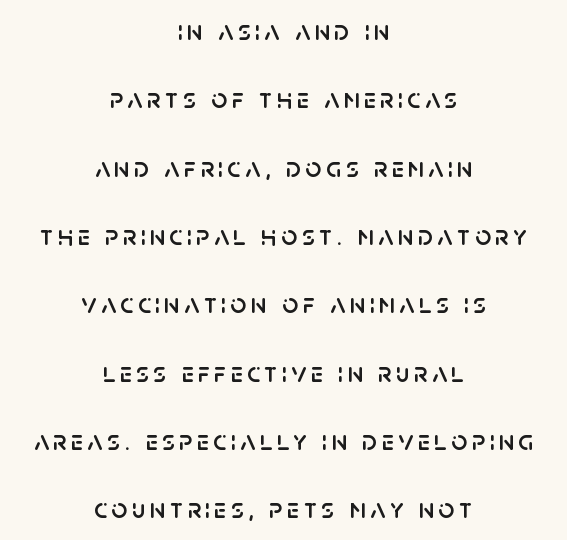
The image shows 28 px sans-serif type, upright; set centered, loose line spacing (2.44x), not underlined; low stroke contrast and a large x-height.
